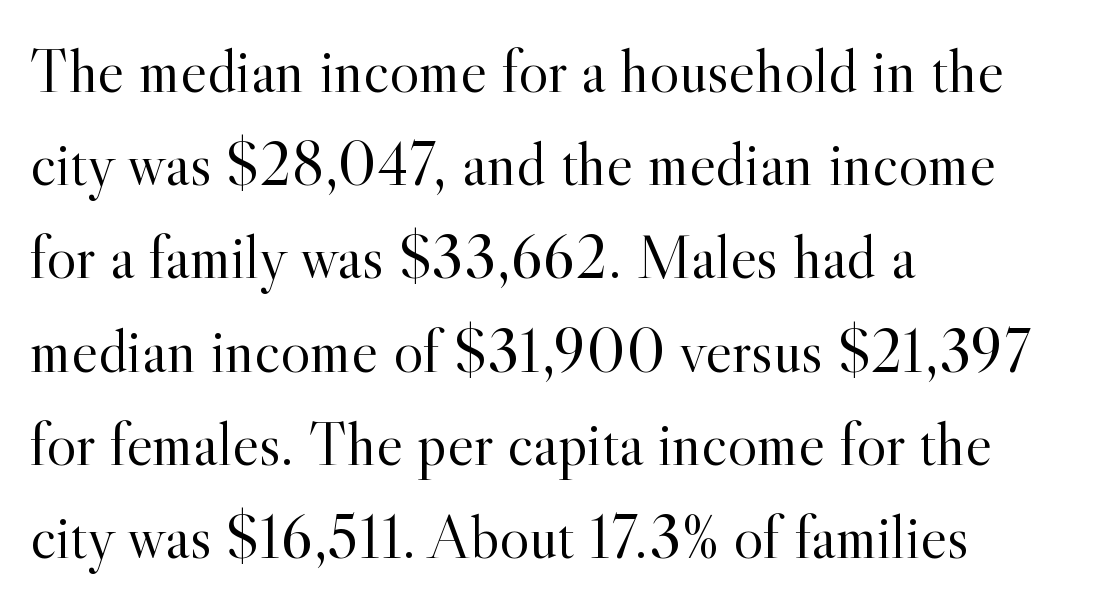
Bare-footed words on every line. Each line starts at the same left margin while the right side varies. I'd call this a serif setting — the letters wear small feet. Upright lettering throughout.
